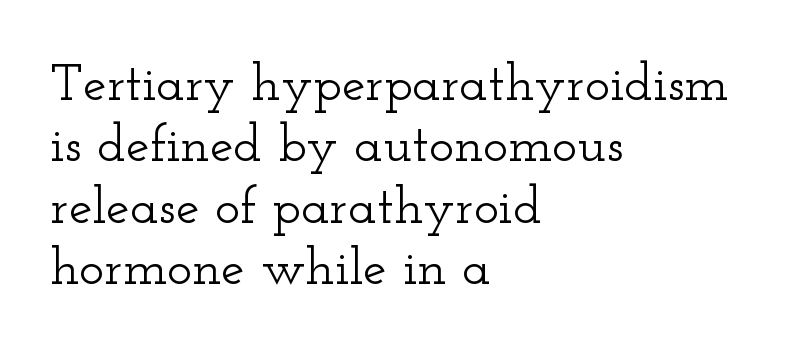
{"serif": "yes", "italic": "no", "width": "wide", "stroke_contrast": "low", "x_height": "small", "monospaced": "no", "underline": "no", "align": "left", "line_spacing_ratio": 1.16, "letter_spacing": "normal", "letter_spacing_em": 0.0, "glyph_px": 53}
